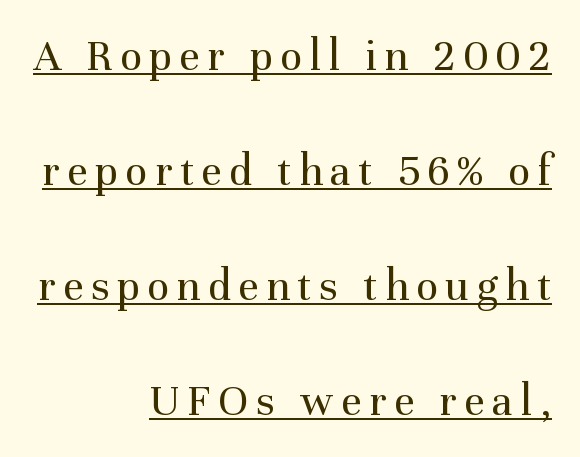
Q: Is the text bold? A: No.
Q: Is the text italic (slanted)? A: No, it is upright.
Q: Is the typeface a serif or a sans-serif typeface? A: Serif.
Q: Is the text underlined? A: Yes.
Q: How is the paragraph aligned? A: Right-aligned.
Q: Is the spacing between lines tight, normal or loose? A: Loose.
Q: Width (condensed, normal, or wide)? A: Normal.
Q: Stroke contrast? A: Medium.
Q: x-height? A: Medium.
Q: Monospaced? A: No.
